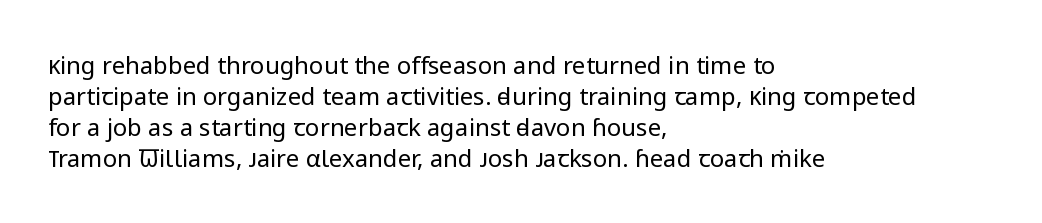
The image shows 24 px text type, upright; set left-aligned, normal line spacing (1.29x), normal letter spacing, not underlined.
